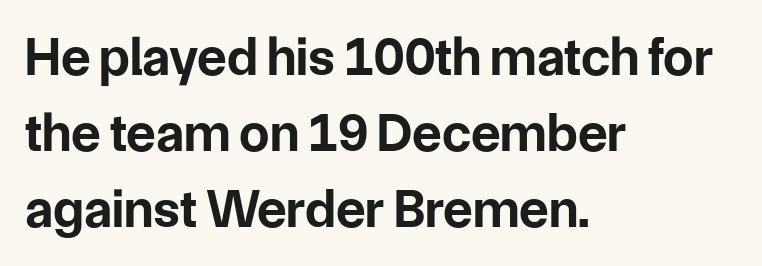
The sample has been set heavy, in full bold. A sans-serif font was chosen for this passage. Posture: vertical. A normal amount of white space separates one row of letters from the next. Decoration check: the copy has no underline.
